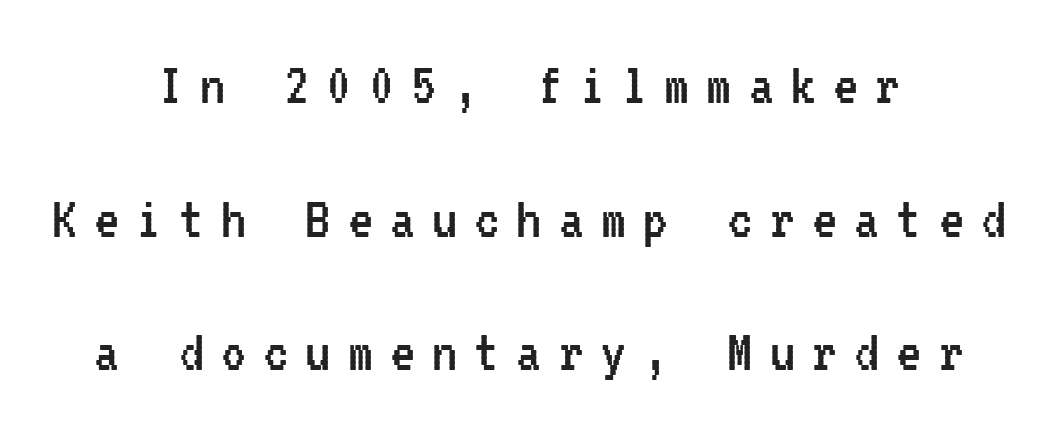
{"serif": "no", "italic": "no", "bold": "no", "weight": "regular", "width": "condensed", "stroke_contrast": "low", "x_height": "medium", "monospaced": "yes", "underline": "no", "align": "center", "line_spacing": "loose", "line_spacing_ratio": 2.12, "letter_spacing": "wide", "letter_spacing_em": 0.27, "glyph_px": 63}
